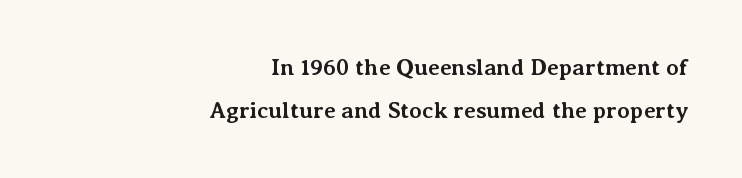
The image shows 23 px bold type, upright; set right-aligned, line spacing 1.86x, normal letter spacing, not underlined.
